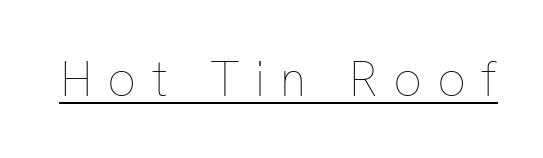
The image shows 50 px thin type, upright; set unusually wide letter spacing (+0.3 em), underlined; low stroke contrast and a medium x-height.
